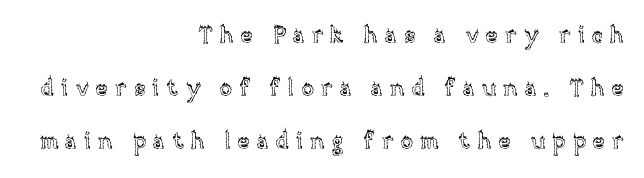
{"italic": "no", "underline": "no", "align": "right", "line_spacing": "loose", "line_spacing_ratio": 2.4, "letter_spacing": "wide", "letter_spacing_em": 0.33, "glyph_px": 22}
